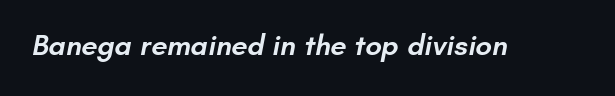
Q: Is the text bold? A: Semi-bold.
Q: Is the typeface a serif or a sans-serif typeface? A: Sans-serif.
Q: Is the text underlined? A: No.
Q: Is the spacing between letters normal or unusually wide? A: Normal.
Q: Width (condensed, normal, or wide)? A: Normal.
Q: Stroke contrast? A: Low.
Q: x-height? A: Small.
Q: Monospaced? A: No.
